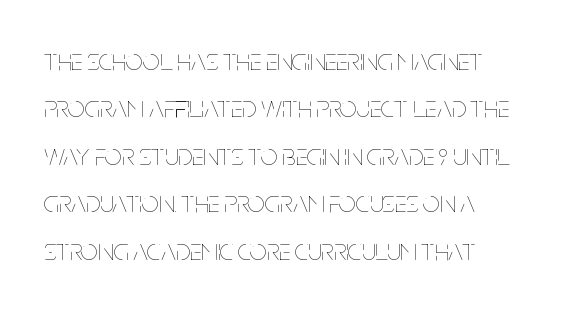
Character widths vary here, with narrow letters taking less room than wide ones. These lines keep a tight, regular rhythm from letter to letter. Check under the words: just untouched page. The setting favours the left margin, as ordinary paragraphs usually do.
